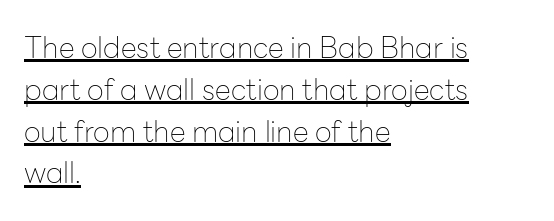
{"serif": "no", "italic": "no", "bold": "no", "weight": "thin", "width": "normal", "stroke_contrast": "low", "x_height": "medium", "monospaced": "no", "underline": "yes", "align": "left", "line_spacing": "normal", "line_spacing_ratio": 1.44, "letter_spacing": "normal", "letter_spacing_em": 0.0, "glyph_px": 29}
